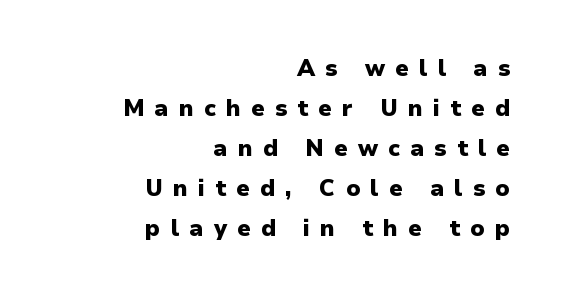
How heavy is the stroke? Heavy — this is a bold. The specimen reads as upright at a glance. Each word looks stretched out because of the extra space between its letters. Short and long lines alike share a common ending point at right.
